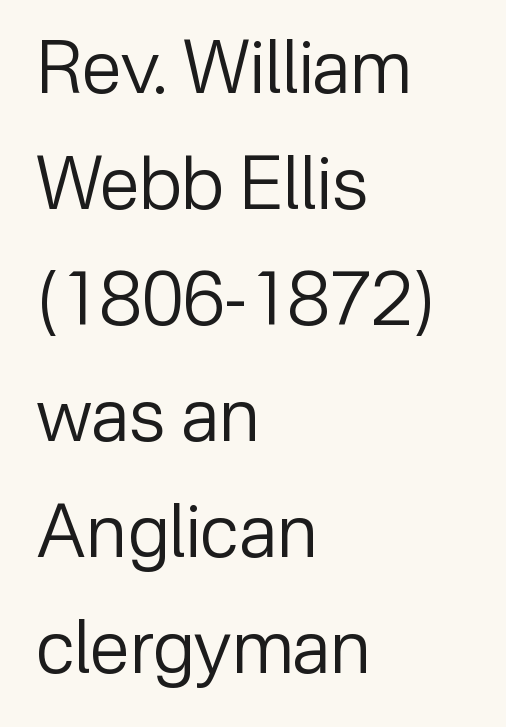
The image shows 73 px regular-weight sans-serif type, upright; set left-aligned, normal line spacing (1.59x), normal letter spacing, not underlined; low stroke contrast and a medium x-height.
